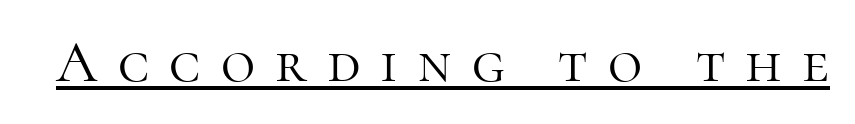
Q: Is the text bold? A: No.
Q: Is the text italic (slanted)? A: No, it is upright.
Q: Is the typeface a serif or a sans-serif typeface? A: Serif.
Q: Is the text underlined? A: Yes.
Q: Is the spacing between letters normal or unusually wide? A: Unusually wide.
Q: Width (condensed, normal, or wide)? A: Normal.
Q: Stroke contrast? A: High.
Q: x-height? A: Medium.
Q: Monospaced? A: No.
